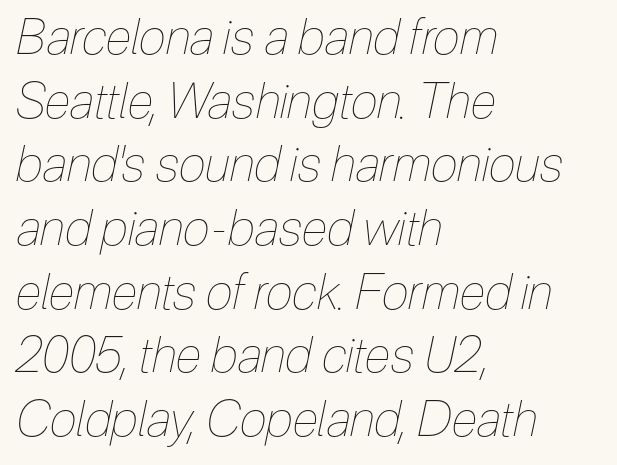
The space beneath each line is pristine and unruled. Posture: slanted. Each line starts at the same left margin while the right side varies. The letters look calm and open, with moderate or lighter stems. Normally led — the rows are evenly, conventionally spaced. A typesetter would call this proportional, since set widths differ per character.
